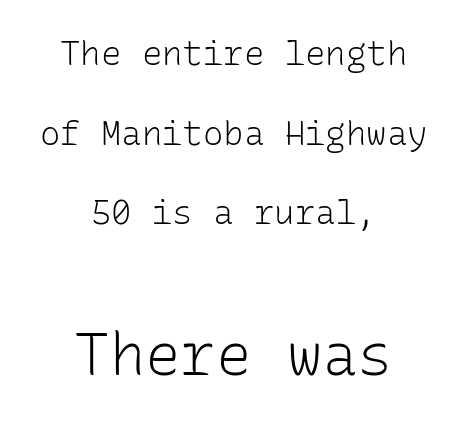
{"serif": "no", "italic": "no", "bold": "no", "weight": "light", "width": "normal", "stroke_contrast": "low", "x_height": "medium", "monospaced": "yes", "underline": "no", "align": "center", "line_spacing": "loose", "line_spacing_ratio": 2.34, "letter_spacing": "normal", "letter_spacing_em": 0.0, "larger_block": "second", "size_ratio": 1.74, "glyph_px": 59}
